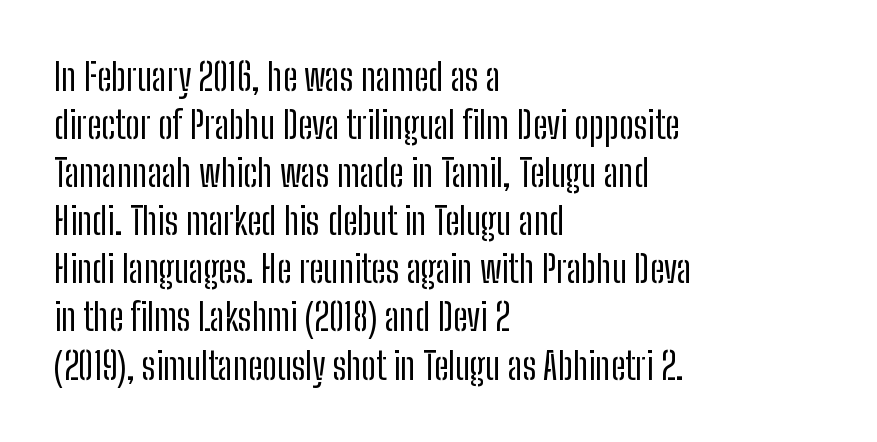
The image shows 37 px regular-weight, condensed sans-serif type, upright; set left-aligned, normal line spacing (1.3x), normal letter spacing, not underlined; low stroke contrast and a medium x-height.
